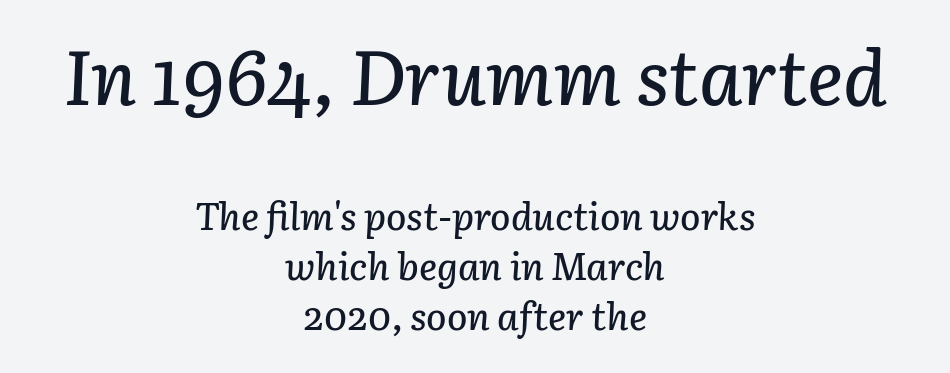
Nobody touched the tracking dial on this one. If you drew a line through each stem, it would be angled. Think of a printed novel: that variable character pitch is what you see here. Block one is the big one; block two sits smaller underneath. Does the copy run flush right? No — it is centered line by line.
